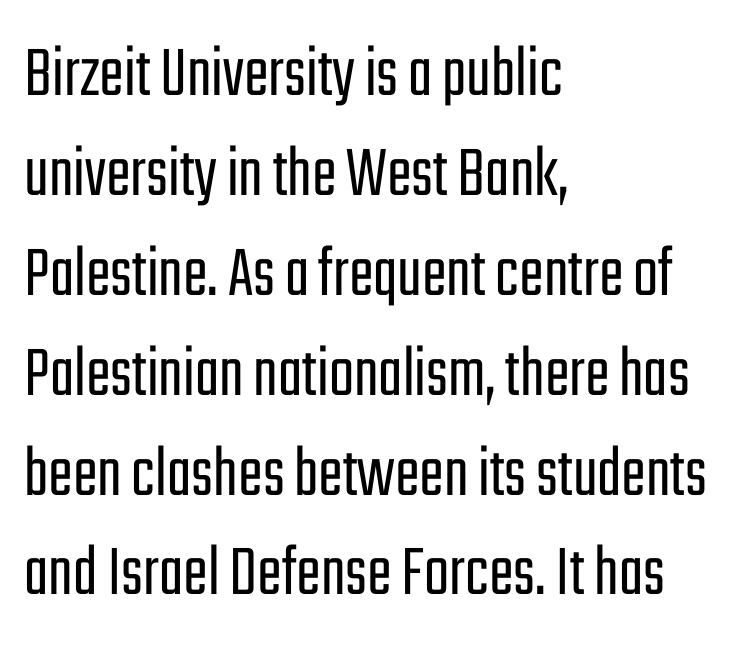
Nothing unusual about the tracking: characters are spaced as the font intends. Posture: upright roman. Baseline-to-baseline distance is the conventional proportion of letter height. Letterform terminals end flat and unadorned throughout the passage. Unmarked baselines from the first word to the last.
